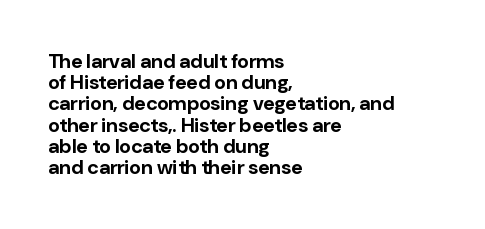
The font is running at its bold setting. Tightly led — the rows are bunched. The passage shown has conventional tracking throughout. The typography opts for an upright posture over an oblique one. Layout note: lines flush left. Type without underlining.
